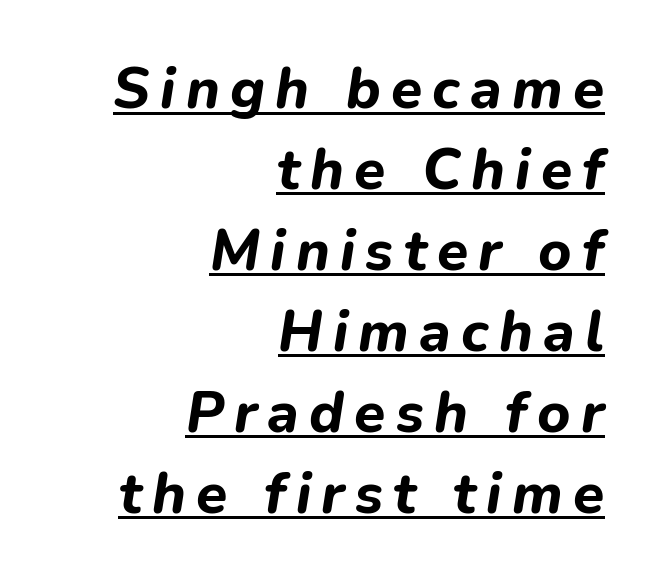
The image shows 57 px bold type, italic (leaning right); set right-aligned, normal line spacing (1.42x), underlined; low stroke contrast and a medium x-height.
